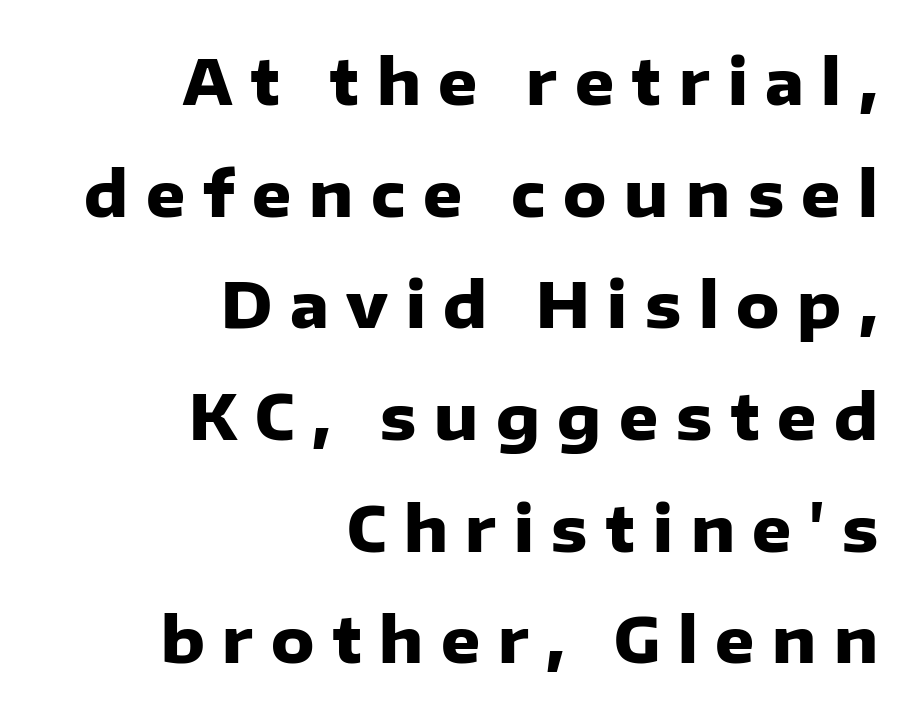
{"serif": "no", "italic": "no", "bold": "yes", "weight": "heavy", "width": "normal", "stroke_contrast": "low", "x_height": "medium", "monospaced": "no", "underline": "no", "align": "right", "line_spacing_ratio": 1.83, "letter_spacing": "wide", "letter_spacing_em": 0.29, "glyph_px": 61}
